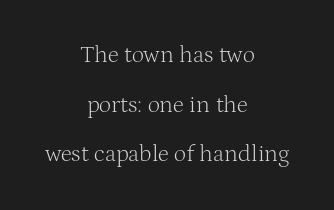
The image shows 24 px text type, upright; set centered, loose line spacing (2.07x), normal letter spacing, not underlined.
